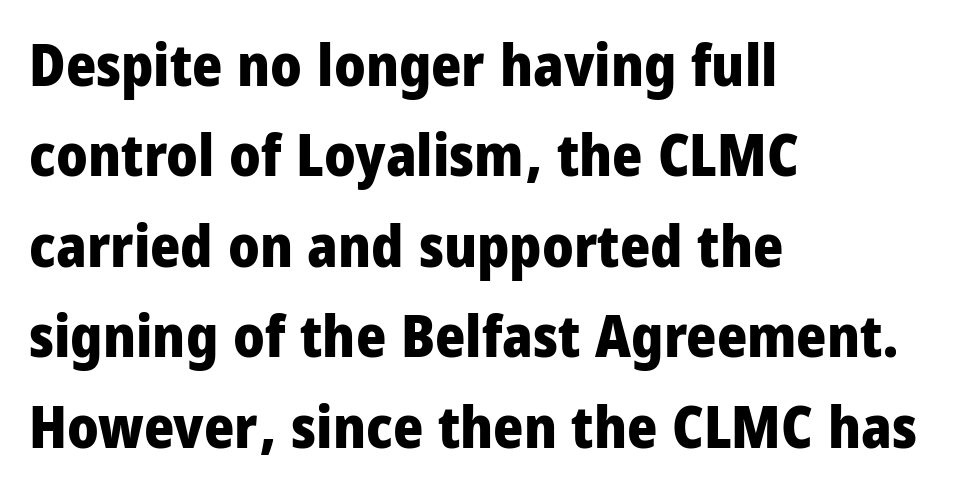
The image shows 58 px heavy, condensed sans-serif type, upright; set left-aligned, normal line spacing (1.56x), normal letter spacing, not underlined; low stroke contrast and a large x-height.
